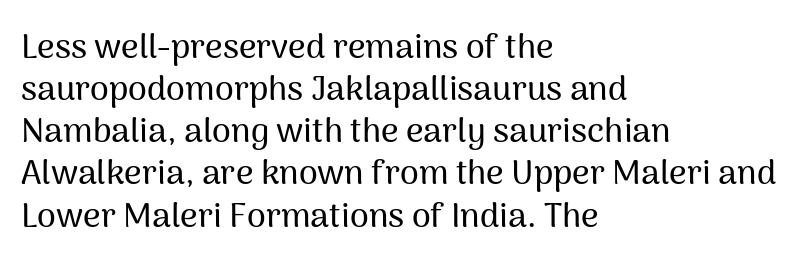
The image shows 34 px sans-serif type, upright; set left-aligned, line spacing 1.24x, normal letter spacing, not underlined; medium stroke contrast and a medium x-height.
